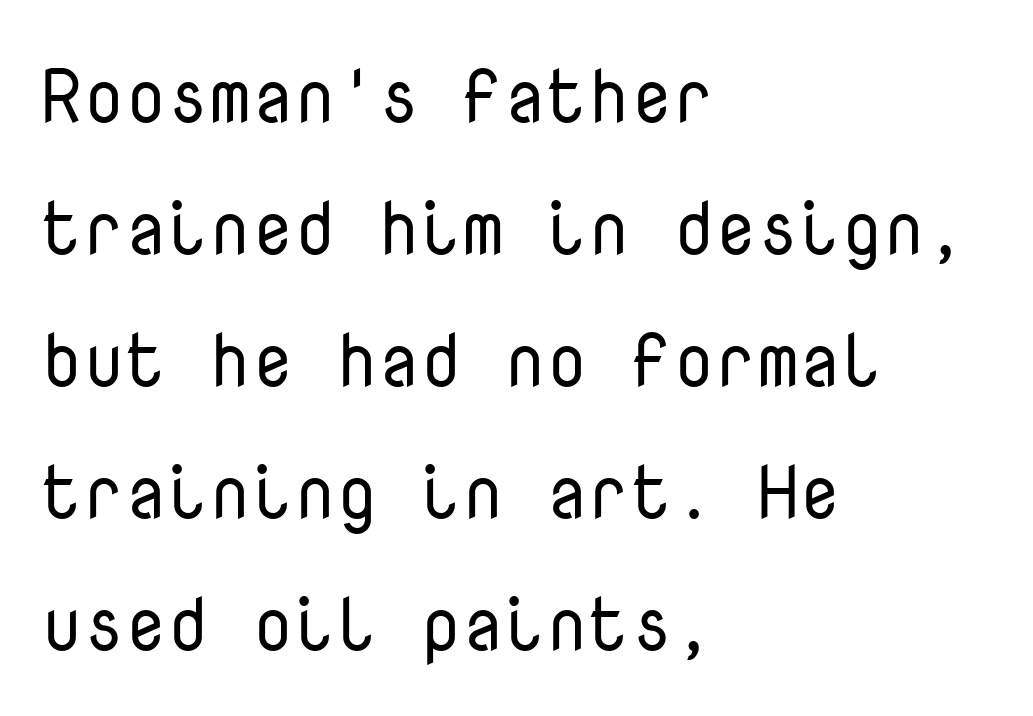
Q: Is the text bold? A: No.
Q: Is the text italic (slanted)? A: No, it is upright.
Q: Is the typeface a serif or a sans-serif typeface? A: Sans-serif.
Q: Is the text underlined? A: No.
Q: How is the paragraph aligned? A: Left-aligned.
Q: Is the spacing between letters normal or unusually wide? A: Normal.
Q: Width (condensed, normal, or wide)? A: Normal.
Q: Stroke contrast? A: Low.
Q: x-height? A: Medium.
Q: Monospaced? A: Yes.
